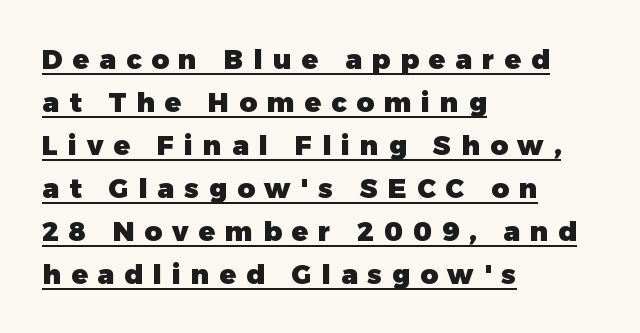
Students, note that the glyphs here are deliberately spaced far apart. This block has exactly the height ordinary leading produces. Every row of glyphs begins at an identical x-position on the left. Notice how the stems are strictly vertical — no italics here.
